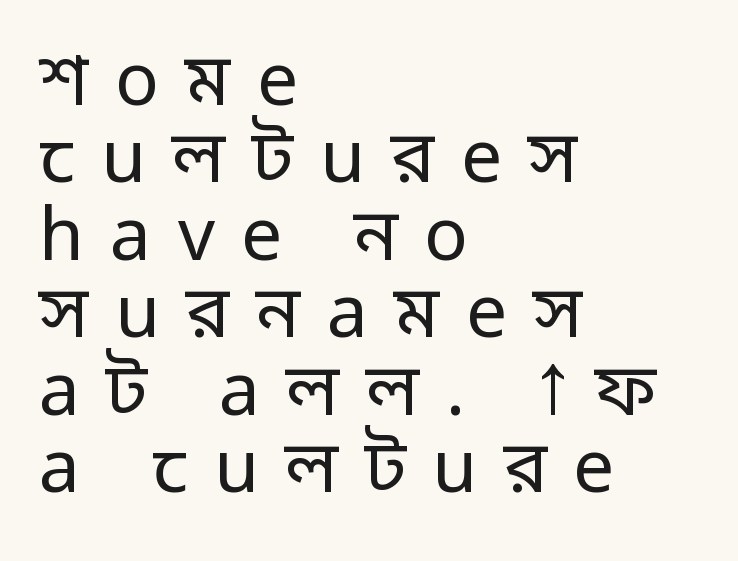
{"serif": "no", "italic": "no", "bold": "no", "weight": "regular", "width": "normal", "stroke_contrast": "low", "x_height": "medium", "monospaced": "no", "underline": "no", "align": "left", "line_spacing": "tight", "line_spacing_ratio": 1.06, "letter_spacing": "wide", "letter_spacing_em": 0.36, "glyph_px": 73}
